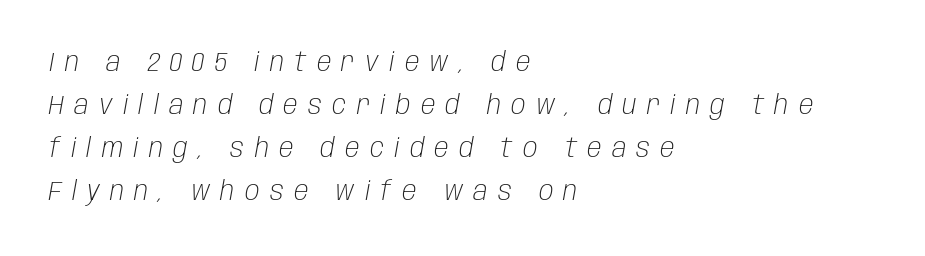
The image shows 27 px text type, italic (leaning right); set left-aligned, normal line spacing (1.59x), unusually wide letter spacing (+0.38 em), not underlined.
